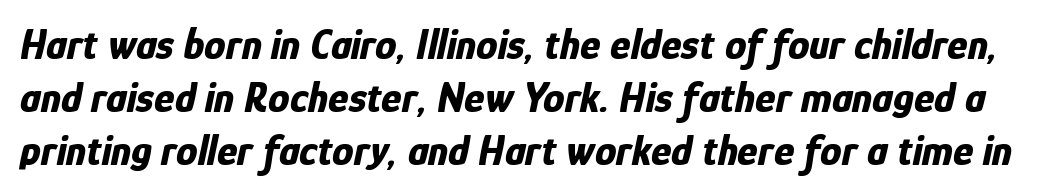
You could not count columns in this text — the font is proportionally spaced. Check under the words: just untouched page. Standard letterfit; no display-style spreading of the glyphs. Rendered with sloped, italic letterforms. On the weight axis this lands at bold, roughly 700.
